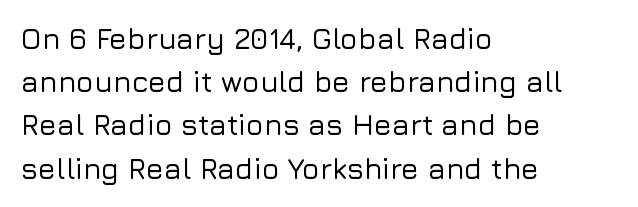
Q: Is the text italic (slanted)? A: No, it is upright.
Q: Is the typeface a serif or a sans-serif typeface? A: Sans-serif.
Q: Is the text underlined? A: No.
Q: How is the paragraph aligned? A: Left-aligned.
Q: Is the spacing between letters normal or unusually wide? A: Normal.
Q: Is the spacing between lines tight, normal or loose? A: Normal.
Q: Width (condensed, normal, or wide)? A: Normal.
Q: Stroke contrast? A: Low.
Q: x-height? A: Medium.
Q: Monospaced? A: No.
